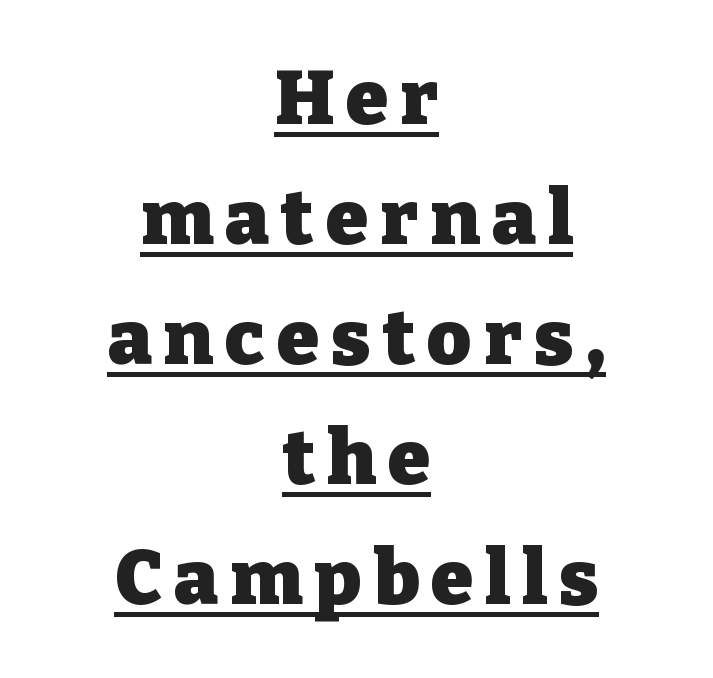
Heavy-handed strokes throughout: this text is bold. If you drew a line through each stem, it would be perfectly vertical. Unlike a clean sans, this face finishes its strokes with serifs. Has an underline been added? It has. Casual observation: everything's sitting right in the middle. The line-height multiplier appears to be the usual default.
